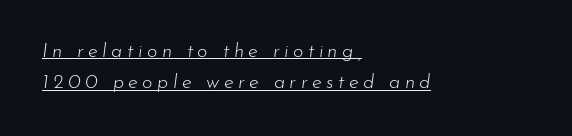
Vertical spacing — default. Tracking value appears strongly positive — letters spread wide. Slanted lettering throughout. The lines in this sample share a left origin and differ only in where they stop. Each line of the rendering has a horizontal stroke beneath the glyphs. A light-to-regular cut is what we see here.
